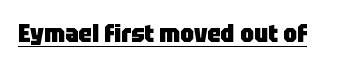
Q: Is the text bold? A: Yes.
Q: Is the text italic (slanted)? A: No, it is upright.
Q: Is the text underlined? A: Yes.
Q: Is the spacing between letters normal or unusually wide? A: Normal.
